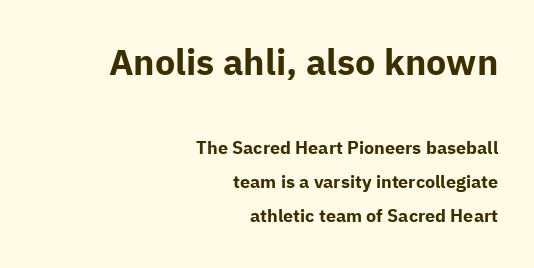
The image shows 36 px bold sans-serif type, upright; set right-aligned, loose line spacing (1.91x), normal letter spacing, not underlined; the first (top) block is 2.0x larger; low stroke contrast and a medium x-height.
